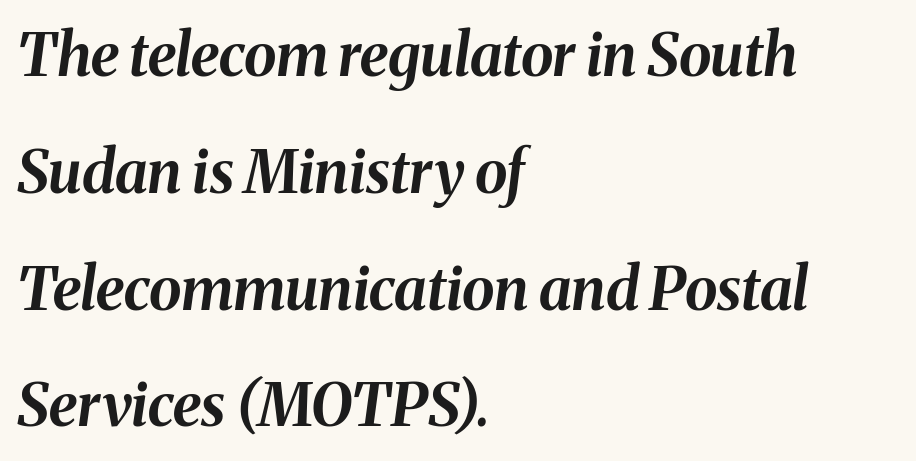
{"italic": "yes", "lean": "right", "slant_degrees": 8, "bold": "yes", "weight": "bold", "width": "normal", "stroke_contrast": "medium", "x_height": "medium", "monospaced": "no", "underline": "no", "align": "left", "line_spacing": "loose", "line_spacing_ratio": 1.98, "letter_spacing": "normal", "letter_spacing_em": 0.0, "glyph_px": 59}
